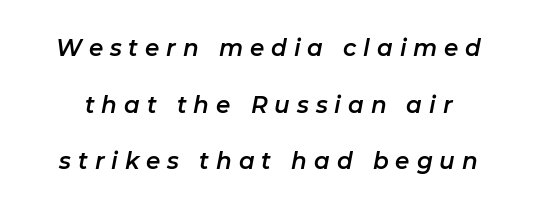
Widely set lines give the paragraph a tall, airy silhouette. The text carries the slant typical of an italic or oblique font. Check under the words: just untouched page. Loose tracking; the words dissolve into strings of separated letters.
